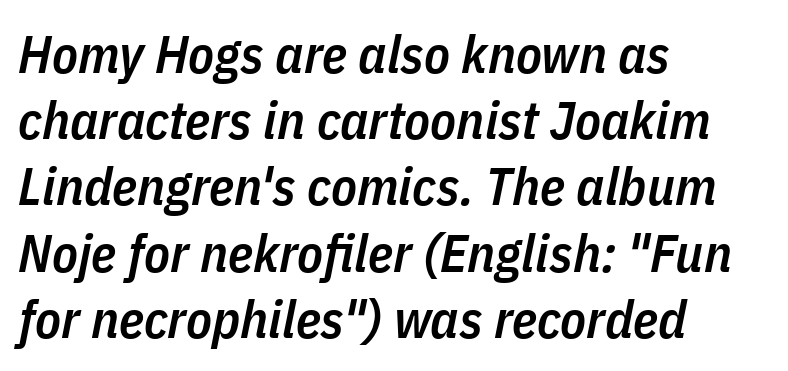
The glyphs are unaccompanied by any horizontal stroke below them. The leading is moderate, giving the passage an even texture. Does extra space separate the letters? No, they use regular spacing. The rendering uses natural spacing where letterforms have individual widths. Semibold letterforms, between regular and bold. Which margin do the lines hug? The left one — the right edge is uneven.
